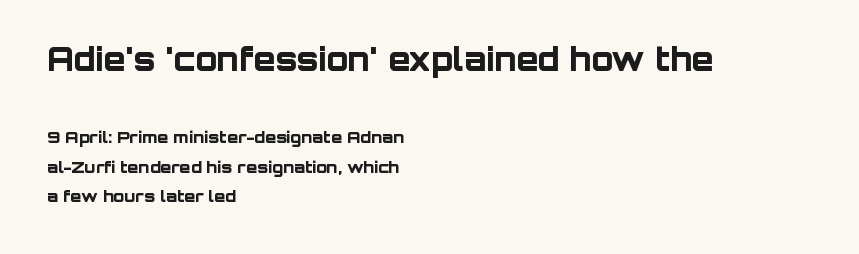
Letterform terminals end flat and unadorned throughout the passage. Students, this is bold: see how much ink each stroke carries. The composition opens big and finishes small. No word sits above an underline.
